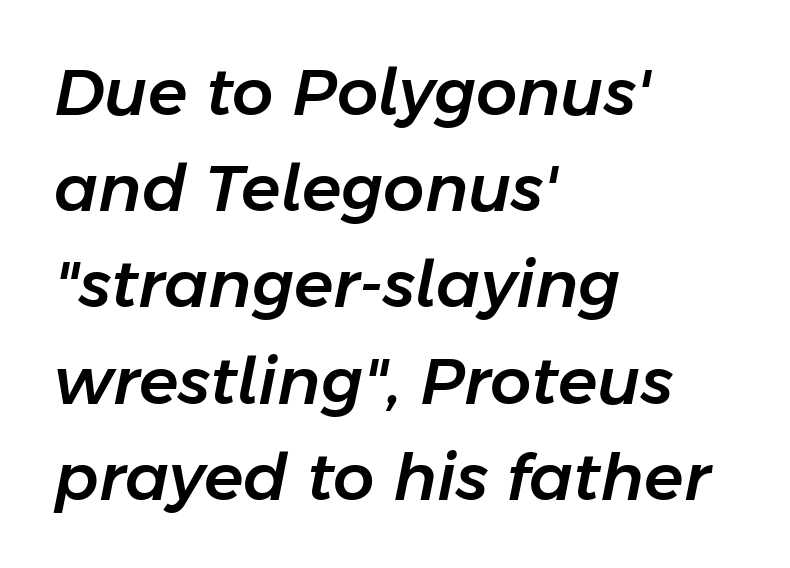
The face used here is rendered with its standard letterfit. The setting favours the left margin, as ordinary paragraphs usually do. Letters rest on an invisible, unmarked baseline. Here the designer chose a conventional face with non-uniform glyph widths. Yep, that's italic — everything's leaning. Regular leading.
